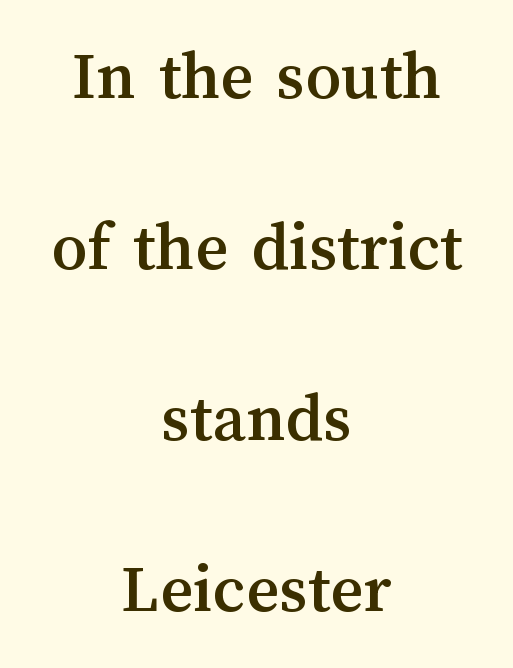
Q: Is the text italic (slanted)? A: No, it is upright.
Q: Is the text underlined? A: No.
Q: How is the paragraph aligned? A: Centered.
Q: Is the spacing between letters normal or unusually wide? A: Normal.
Q: Is the spacing between lines tight, normal or loose? A: Loose.
Q: Width (condensed, normal, or wide)? A: Normal.
Q: Stroke contrast? A: Medium.
Q: x-height? A: Medium.
Q: Monospaced? A: No.
